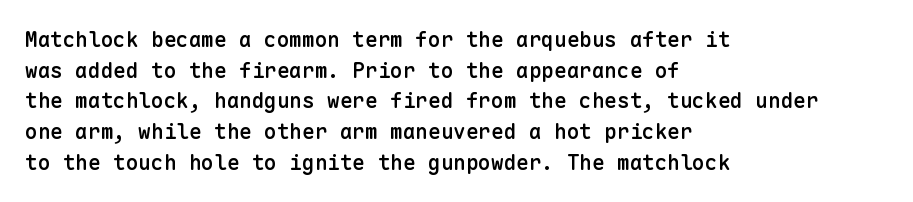
The image shows 21 px text type, upright; set left-aligned, normal line spacing (1.46x), normal letter spacing, not underlined.
